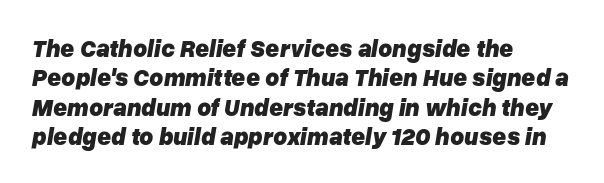
The image shows 24 px bold type, italic (leaning right); set left-aligned, line spacing 1.22x, normal letter spacing, not underlined.
